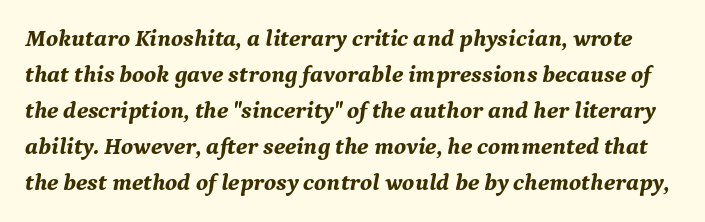
The image shows 24 px bold type, italic (leaning right); set normal line spacing (1.5x), normal letter spacing, not underlined.
